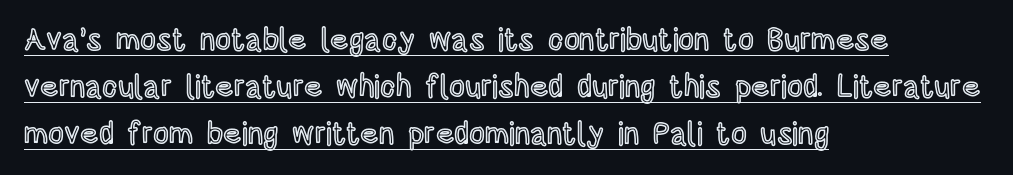
The image shows 31 px condensed type, upright; set left-aligned, normal line spacing (1.52x), normal letter spacing, underlined; a large x-height.
